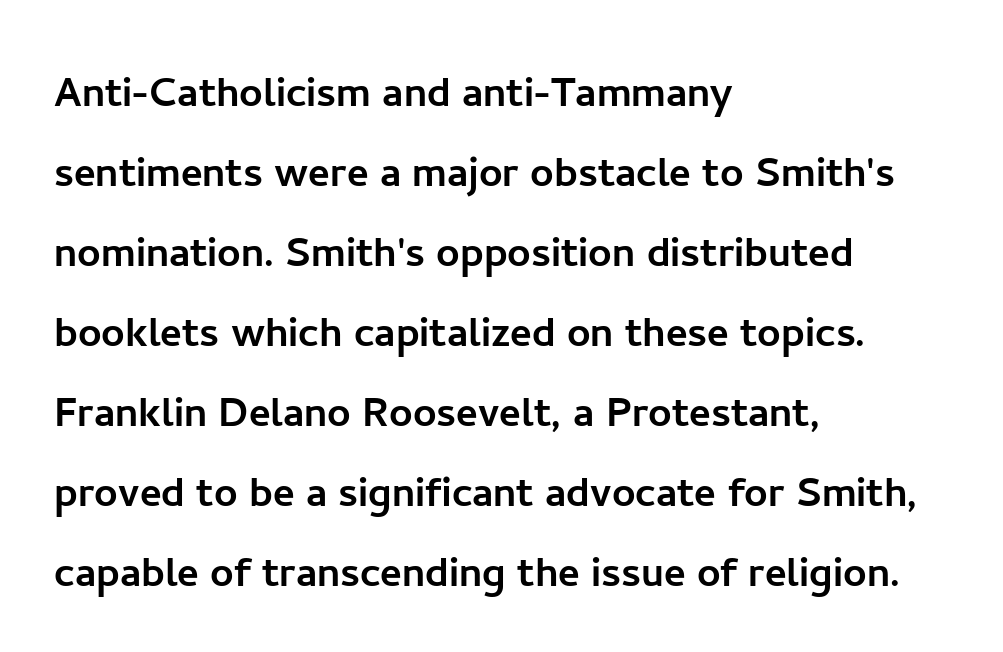
Q: Is the text italic (slanted)? A: No, it is upright.
Q: Is the typeface a serif or a sans-serif typeface? A: Sans-serif.
Q: Is the text underlined? A: No.
Q: How is the paragraph aligned? A: Left-aligned.
Q: Is the spacing between letters normal or unusually wide? A: Normal.
Q: Is the spacing between lines tight, normal or loose? A: Normal.
Q: Width (condensed, normal, or wide)? A: Normal.
Q: Stroke contrast? A: Low.
Q: x-height? A: Medium.
Q: Monospaced? A: No.
